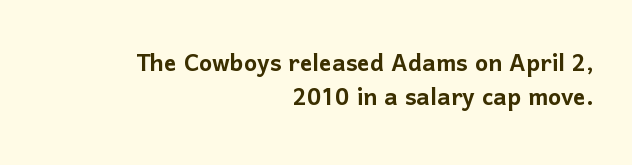
The image shows 31 px sans-serif type, upright; set right-aligned, tight line spacing (1.11x), normal letter spacing, not underlined; low stroke contrast and a medium x-height.
